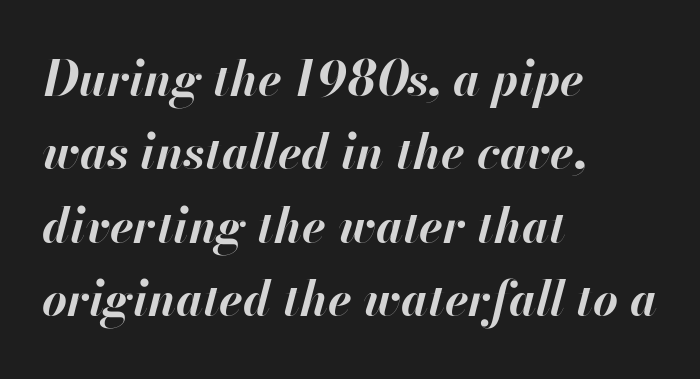
Q: Is the text bold? A: Yes.
Q: Is the text italic (slanted)? A: Yes, it leans right by about 13 degrees.
Q: Is the text underlined? A: No.
Q: How is the paragraph aligned? A: Left-aligned.
Q: Is the spacing between letters normal or unusually wide? A: Normal.
Q: Is the spacing between lines tight, normal or loose? A: Normal.
Q: Width (condensed, normal, or wide)? A: Normal.
Q: Stroke contrast? A: High.
Q: x-height? A: Small.
Q: Monospaced? A: No.
